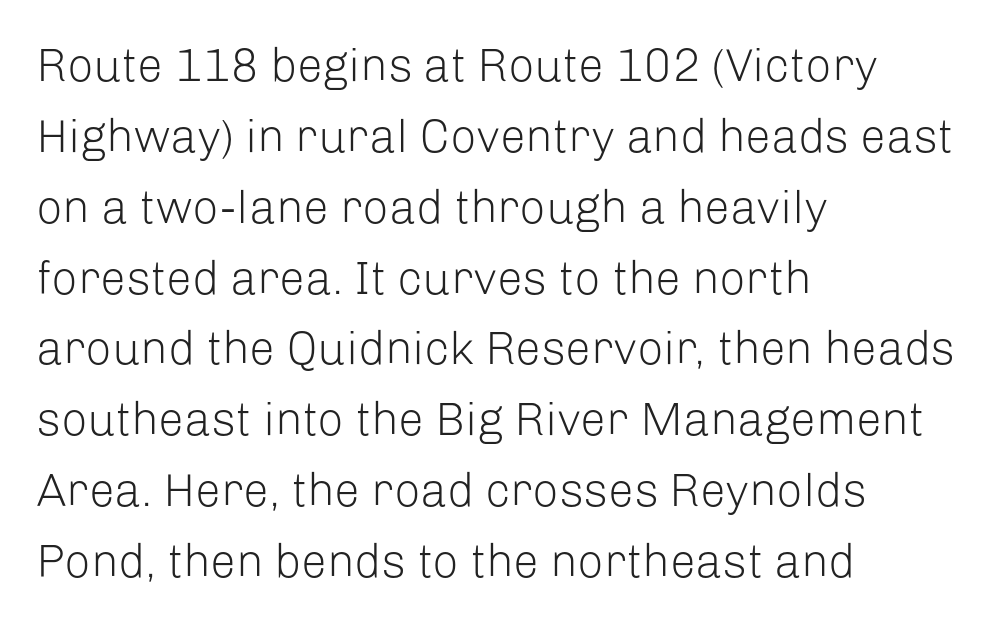
Q: Is the text bold? A: No.
Q: Is the text italic (slanted)? A: No, it is upright.
Q: Is the typeface a serif or a sans-serif typeface? A: Sans-serif.
Q: Is the text underlined? A: No.
Q: How is the paragraph aligned? A: Left-aligned.
Q: Is the spacing between letters normal or unusually wide? A: Normal.
Q: Is the spacing between lines tight, normal or loose? A: Normal.
Q: Width (condensed, normal, or wide)? A: Normal.
Q: Stroke contrast? A: Low.
Q: x-height? A: Medium.
Q: Monospaced? A: No.
